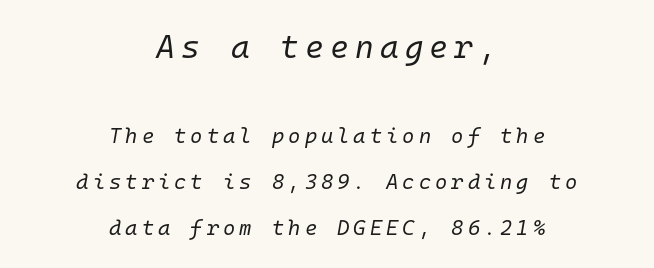
Typeset on center — no edge is straight. You could fit nearly another row in the gap between these rows. The earlier block is typeset at a bigger size than the later block. Weight: not bold — regular or lighter. Tall strokes in this sample are angled rather than plumb. Every character here occupies the same horizontal width, giving the sample a typewriter-like rhythm.
